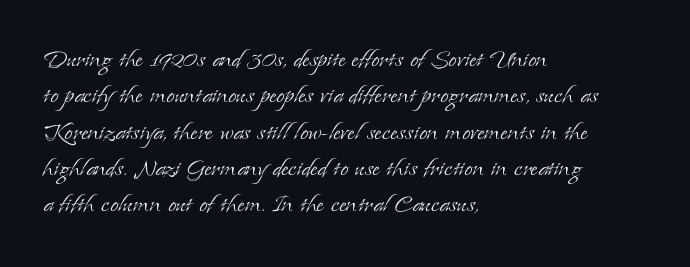
Serif or sans? Serif — the stroke terminals have little feet. The strip under each line holds only bare page. You could not count columns in this text — the font is proportionally spaced. Heft: none added — not bold.
